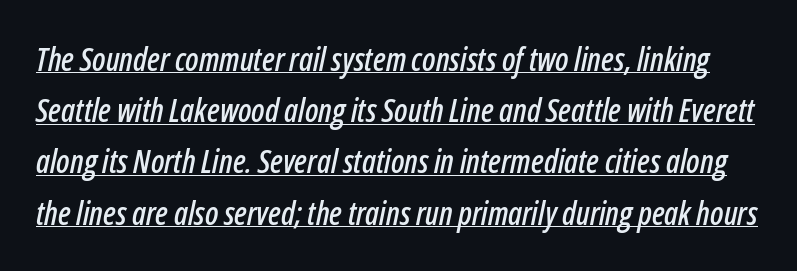
{"italic": "yes", "lean": "right", "slant_degrees": 12, "width": "condensed", "stroke_contrast": "low", "x_height": "medium", "monospaced": "no", "underline": "yes", "line_spacing": "normal", "line_spacing_ratio": 1.6, "letter_spacing": "normal", "letter_spacing_em": 0.0, "glyph_px": 32}
